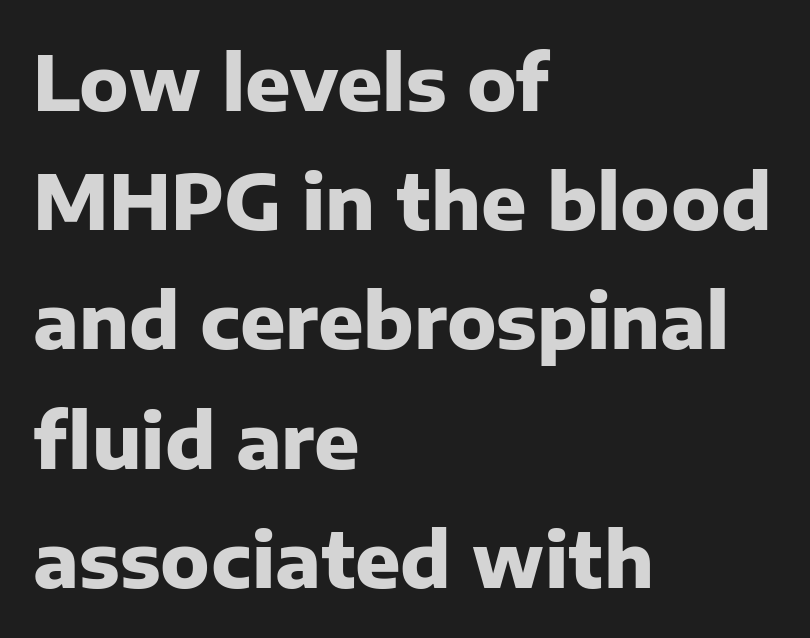
The image shows 75 px heavy sans-serif type, upright; set left-aligned, normal line spacing (1.59x), normal letter spacing, not underlined; low stroke contrast and a medium x-height.
